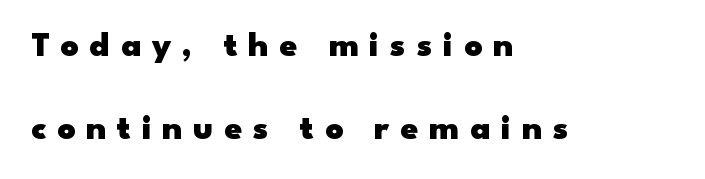
The image shows 35 px heavy, wide sans-serif type, upright; set left-aligned, loose line spacing (2.38x), unusually wide letter spacing (+0.31 em), not underlined; low stroke contrast and a small x-height.
